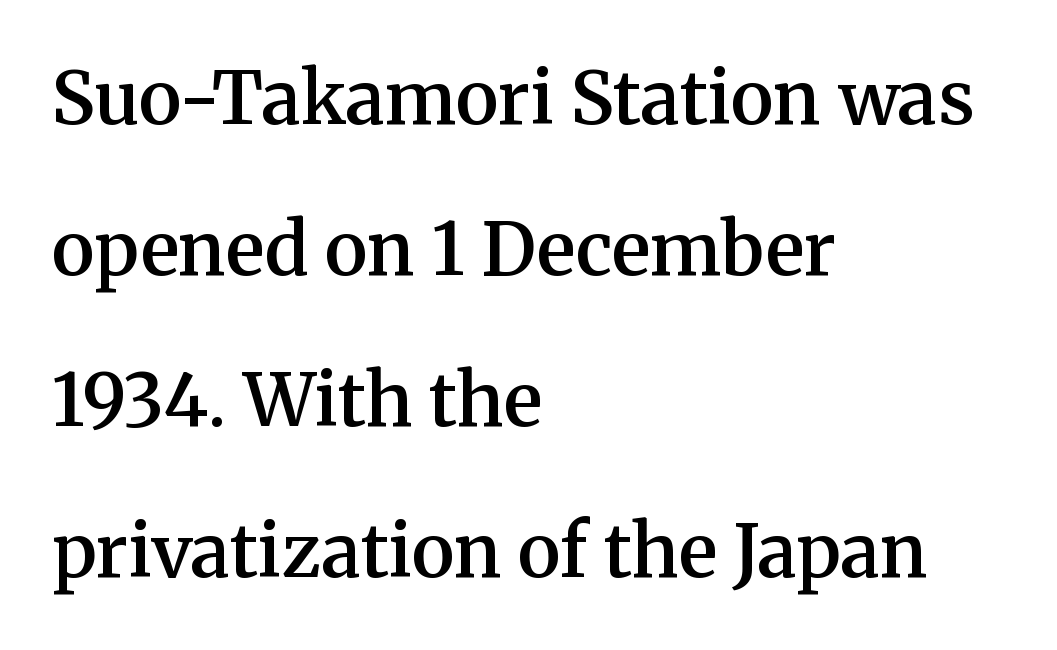
Q: Is the text bold? A: Semi-bold.
Q: Is the text italic (slanted)? A: No, it is upright.
Q: Is the typeface a serif or a sans-serif typeface? A: Serif.
Q: Is the text underlined? A: No.
Q: How is the paragraph aligned? A: Left-aligned.
Q: Is the spacing between letters normal or unusually wide? A: Normal.
Q: Is the spacing between lines tight, normal or loose? A: Loose.
Q: Width (condensed, normal, or wide)? A: Normal.
Q: Stroke contrast? A: Medium.
Q: x-height? A: Medium.
Q: Monospaced? A: No.
